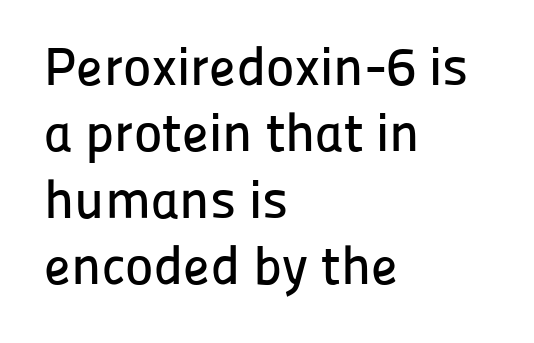
Q: Is the text italic (slanted)? A: No, it is upright.
Q: Is the typeface a serif or a sans-serif typeface? A: Sans-serif.
Q: Is the text underlined? A: No.
Q: How is the paragraph aligned? A: Left-aligned.
Q: Is the spacing between letters normal or unusually wide? A: Normal.
Q: Width (condensed, normal, or wide)? A: Normal.
Q: Stroke contrast? A: Low.
Q: x-height? A: Medium.
Q: Monospaced? A: No.
